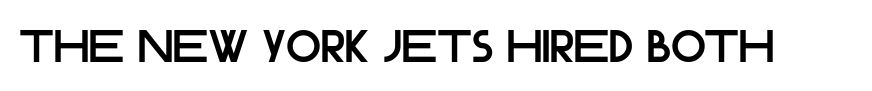
Beneath every word, the page is bare. Upright lettering throughout. Does the type have serifs? No, each stem ends abruptly. Character widths vary here, with narrow letters taking less room than wide ones. You could call the tracking neutral — neither tight nor loose.
